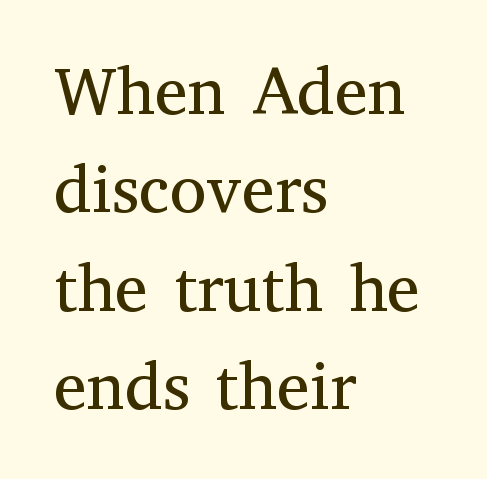
The image shows 67 px regular-weight serif type, upright; set left-aligned, normal line spacing (1.47x), normal letter spacing, not underlined; medium stroke contrast and a medium x-height.
